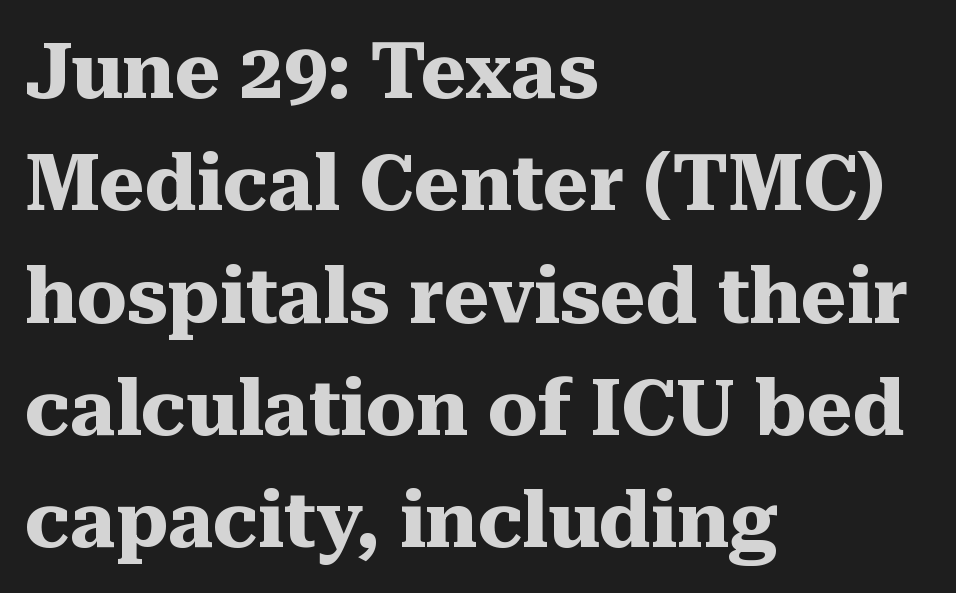
The image shows 78 px heavy serif type, upright; set left-aligned, normal line spacing (1.44x), normal letter spacing, not underlined; medium stroke contrast and a medium x-height.
